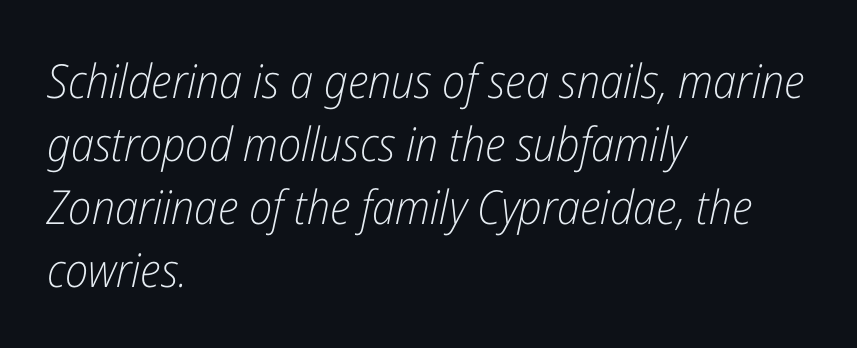
Looks like regular typesetting: each glyph gets only the width it needs. Compared with ordinary roman type, these characters are visibly tilted. A bare baseline throughout the passage. The cut favours lightness, reaching ordinary text weight at its darkest. The space between consecutive lines is moderate. Characters follow at the spacing the type designer built in.
